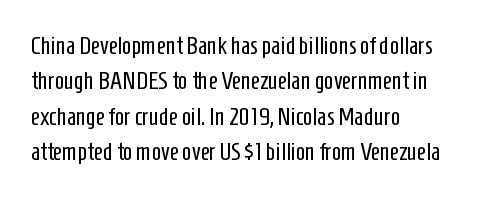
The image shows 25 px text type, upright; set left-aligned, normal line spacing (1.42x), normal letter spacing, not underlined.
